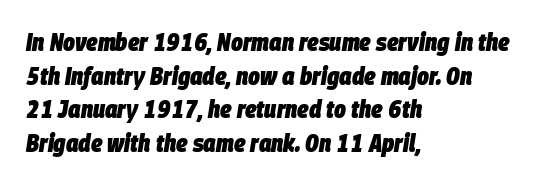
Q: Is the text bold? A: Yes.
Q: Is the text italic (slanted)? A: Yes, it leans right by about 9 degrees.
Q: Is the text underlined? A: No.
Q: How is the paragraph aligned? A: Left-aligned.
Q: Is the spacing between letters normal or unusually wide? A: Normal.
Q: Is the spacing between lines tight, normal or loose? A: Normal.
